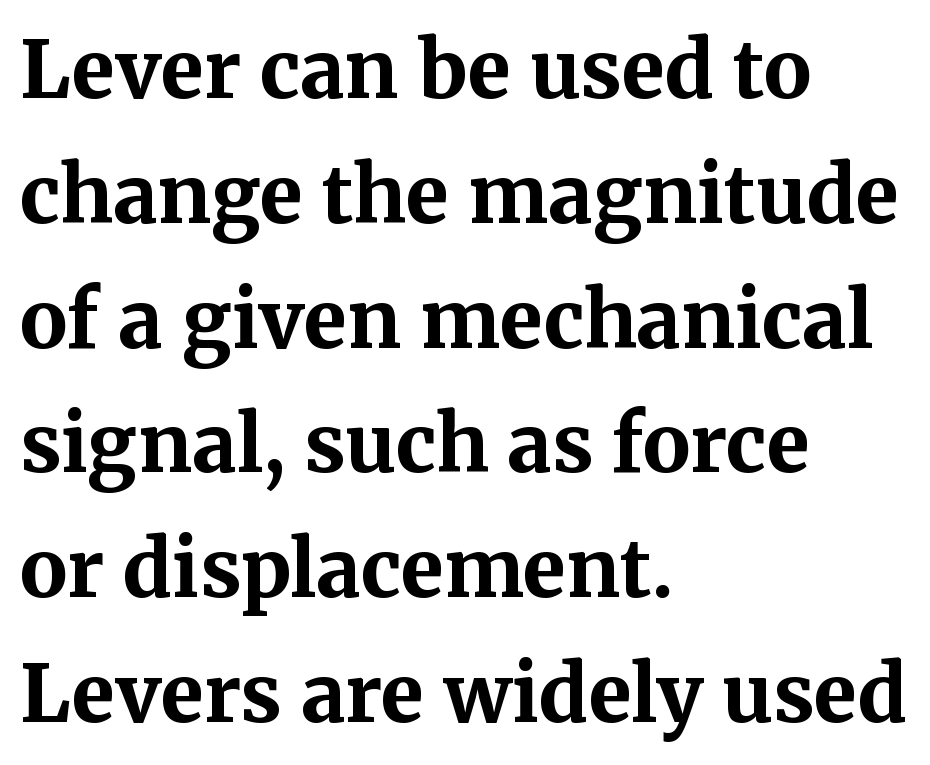
Q: Is the text bold? A: Yes.
Q: Is the text italic (slanted)? A: No, it is upright.
Q: Is the typeface a serif or a sans-serif typeface? A: Serif.
Q: Is the text underlined? A: No.
Q: How is the paragraph aligned? A: Left-aligned.
Q: Is the spacing between letters normal or unusually wide? A: Normal.
Q: Is the spacing between lines tight, normal or loose? A: Normal.
Q: Width (condensed, normal, or wide)? A: Normal.
Q: Stroke contrast? A: Medium.
Q: x-height? A: Medium.
Q: Monospaced? A: No.
